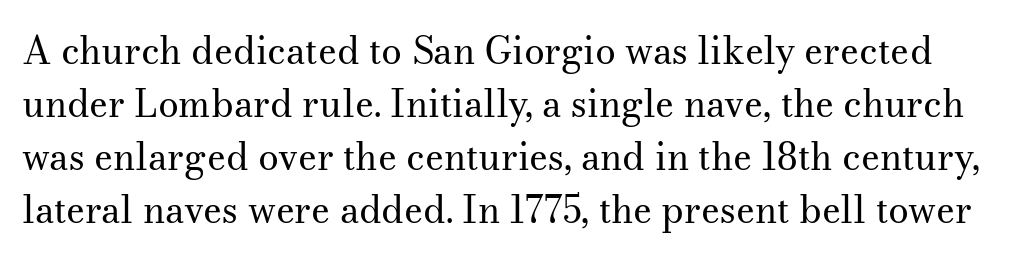
{"serif": "yes", "italic": "no", "bold": "no", "weight": "regular", "width": "normal", "stroke_contrast": "medium", "x_height": "small", "monospaced": "no", "underline": "no", "line_spacing": "normal", "line_spacing_ratio": 1.43, "letter_spacing": "normal", "letter_spacing_em": 0.0, "glyph_px": 37}
